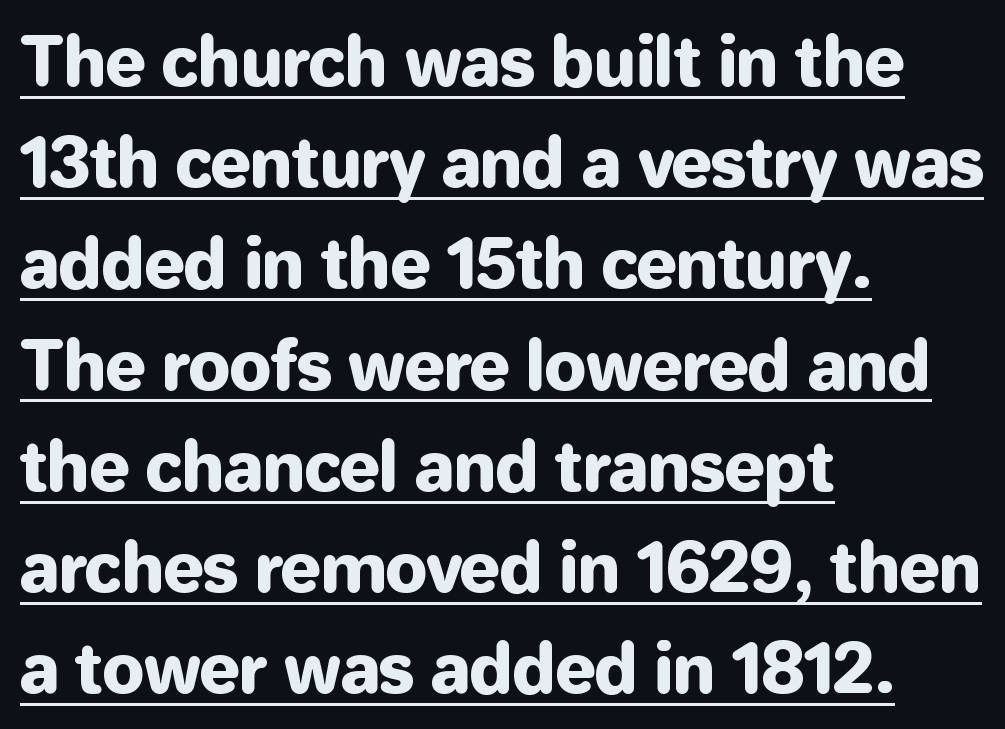
{"serif": "no", "italic": "no", "width": "normal", "stroke_contrast": "low", "x_height": "medium", "monospaced": "no", "underline": "yes", "align": "left", "line_spacing": "normal", "line_spacing_ratio": 1.51, "letter_spacing": "normal", "letter_spacing_em": 0.0, "glyph_px": 67}
